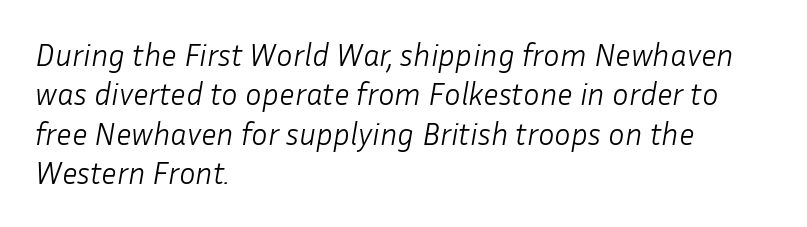
Q: Is the text bold? A: No.
Q: Is the text italic (slanted)? A: Yes, it leans right by about 10 degrees.
Q: Is the text underlined? A: No.
Q: How is the paragraph aligned? A: Left-aligned.
Q: Is the spacing between letters normal or unusually wide? A: Normal.
Q: Is the spacing between lines tight, normal or loose? A: Normal.
Q: Width (condensed, normal, or wide)? A: Normal.
Q: Stroke contrast? A: Low.
Q: x-height? A: Medium.
Q: Monospaced? A: No.
